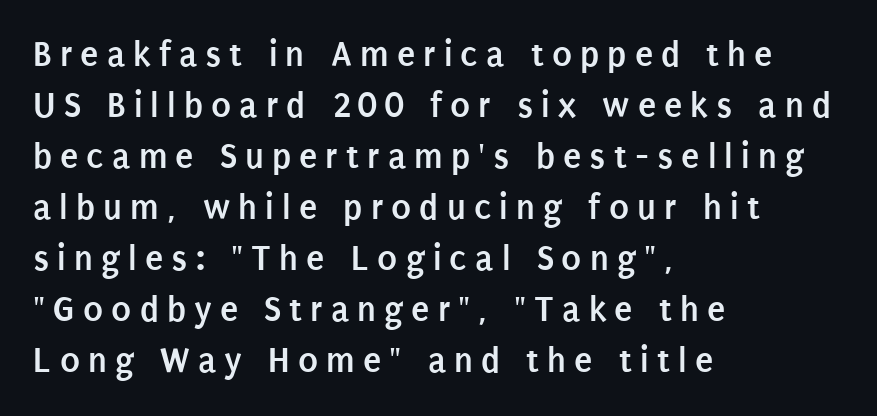
The image shows 37 px semibold, condensed sans-serif type, upright; set left-aligned, normal line spacing (1.38x), unusually wide letter spacing (+0.22 em), not underlined; low stroke contrast and a large x-height.
